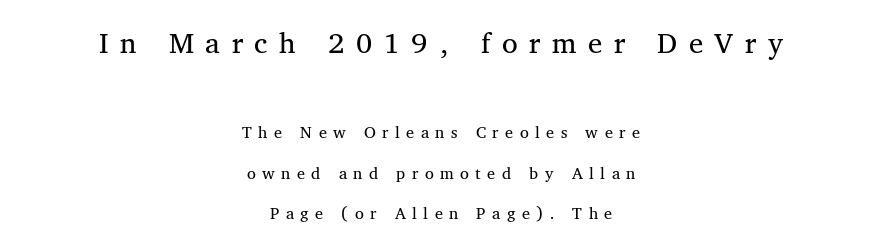
The image shows 32 px regular-weight serif type, upright; set centered, loose line spacing (2.24x), unusually wide letter spacing (+0.36 em), not underlined; the first (top) block is 1.78x larger; medium stroke contrast and a medium x-height.
